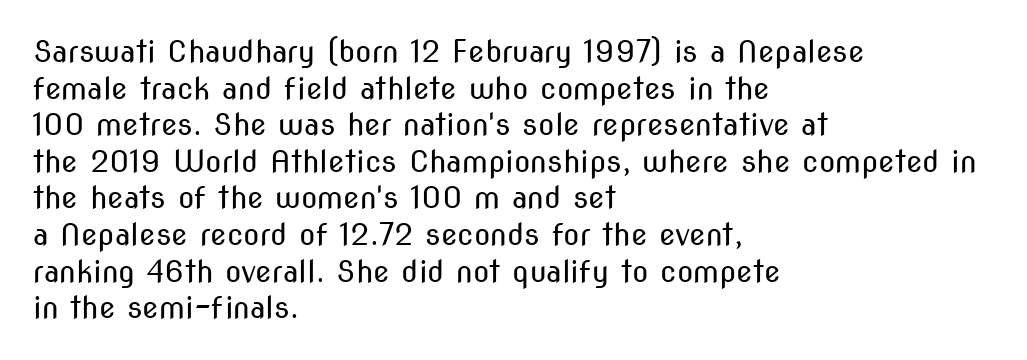
Does the lettering tilt? It doesn't — this is upright. Counters stay open thanks to moderate or lighter strokes. This sample uses plain, unmodified letter spacing. Varying glyph widths throughout — classic text-font behaviour. The rendering shows plain stroke endings on the letterforms — a sans-serif design. Plain, unruled lines of type.
